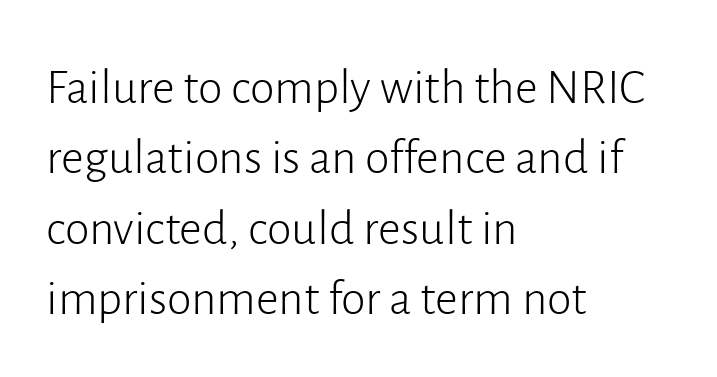
The image shows 50 px light sans-serif type, upright; set left-aligned, normal line spacing (1.41x), normal letter spacing, not underlined; low stroke contrast and a medium x-height.
